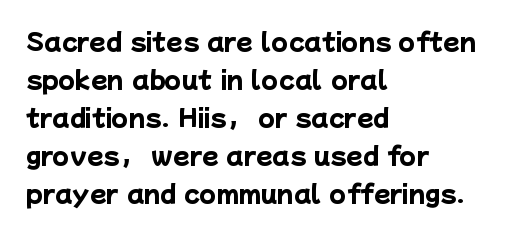
Honestly, there is no underline to notice here at all. Thick stems and heavy bowls — unmistakably bold. Line starts are locked; line ends wander. Leading: standard. There is no visible air inserted between adjacent glyphs.
